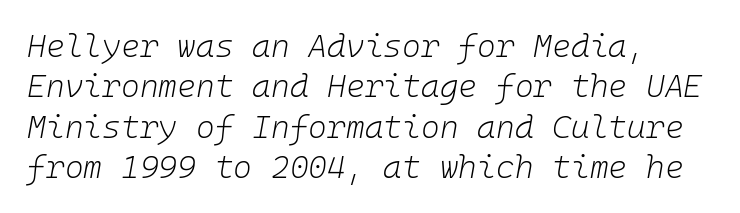
The characters are drawn with everyday or finer stroke widths. Style check: oblique. Rule under the text: the space is simply empty. Quick note: interline space is typical.
